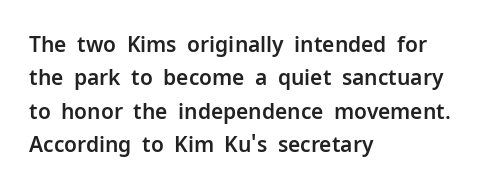
Nobody drew a line under any word here. A student would call this left alignment; a typographer would say flush left, rag right. Rendered with straight, roman letterforms. In terms of leading, this rendering sits right in the middle. Characters follow at the spacing the type designer built in.
